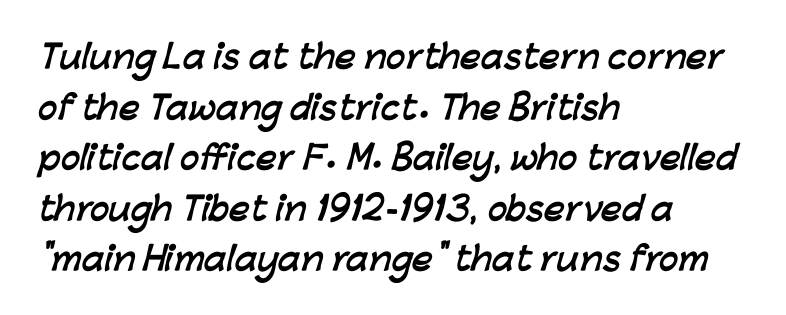
{"serif": "no", "bold": "yes", "weight": "semibold", "width": "normal", "stroke_contrast": "low", "x_height": "medium", "monospaced": "no", "underline": "no", "align": "left", "line_spacing": "normal", "line_spacing_ratio": 1.58, "letter_spacing": "normal", "letter_spacing_em": 0.0, "glyph_px": 32}
